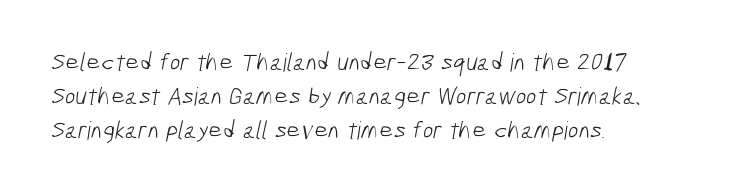
The image shows 25 px text type; set left-aligned, normal line spacing (1.37x), normal letter spacing, not underlined.
